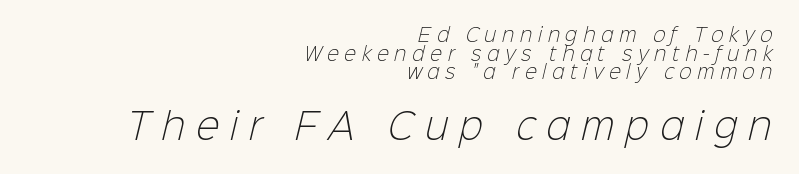
The image shows 35 px light sans-serif type; set right-aligned, tight line spacing (1.03x), unusually wide letter spacing (+0.32 em), not underlined; the second (bottom) block is 1.94x larger; low stroke contrast and a medium x-height.
